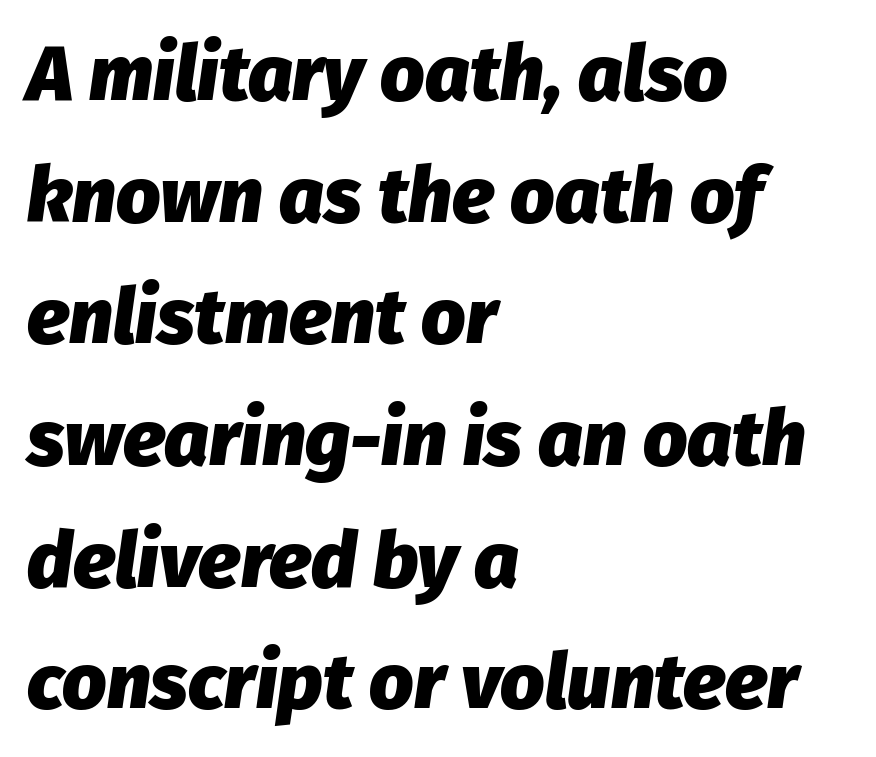
This sample keeps an unexceptional amount of space between lines. The rendering applies a slant to the glyphs. The rendering keeps characters at their native spacing. Heft: maximum for text — a bold. The passage shown is typed in a proportional face where columns would drift. Plain, unruled lines of type.
